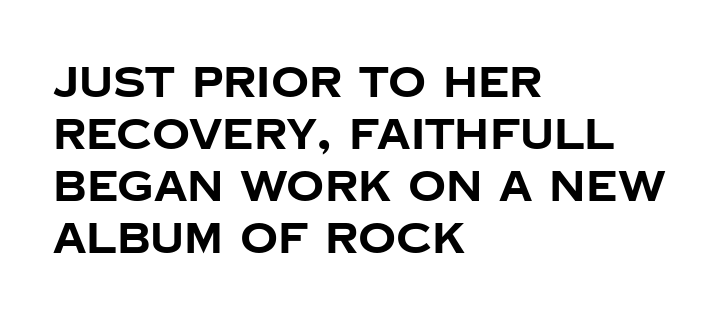
The image shows 42 px bold sans-serif type, upright; set left-aligned, line spacing 1.24x, normal letter spacing, not underlined; low stroke contrast and a large x-height.
